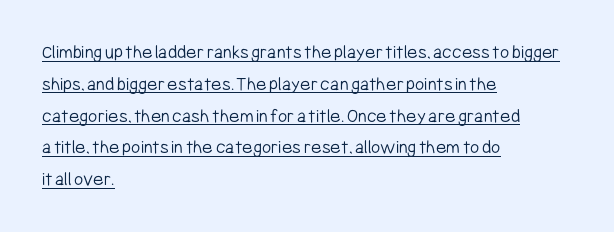
The image shows 20 px text type, upright; set left-aligned, normal line spacing (1.59x), normal letter spacing, underlined.
